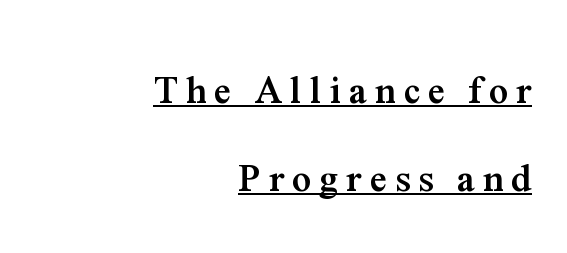
{"serif": "yes", "italic": "no", "bold": "yes", "weight": "semibold", "width": "normal", "stroke_contrast": "medium", "x_height": "medium", "monospaced": "no", "underline": "yes", "align": "right", "line_spacing": "loose", "line_spacing_ratio": 2.32, "letter_spacing": "wide", "letter_spacing_em": 0.21, "glyph_px": 38}
